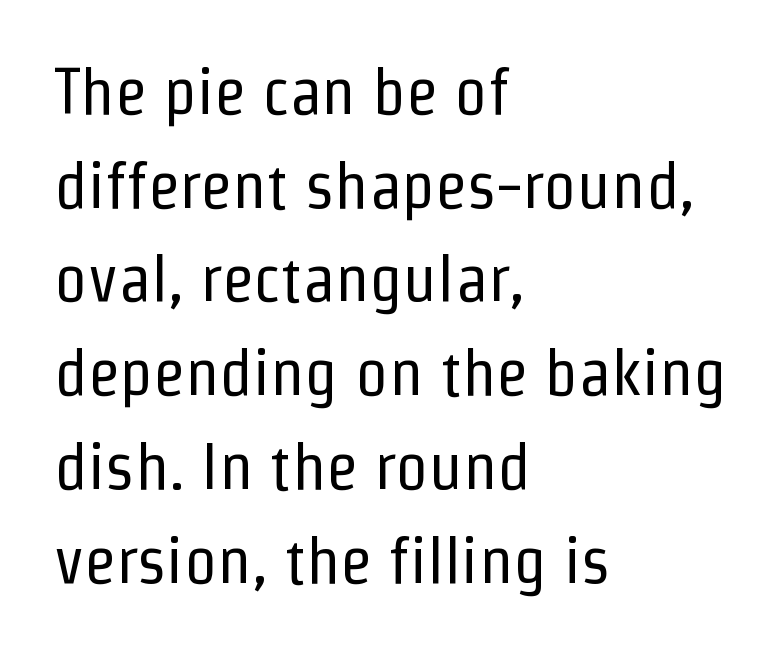
The passage shown has conventional tracking throughout. The area under the type is left untouched. Is the stroke heavy? The answer is a plain regular-or-lighter. Italic? Not at all — the glyphs are vertical. Letterform terminals end flat and unadorned throughout the passage. Varying glyph widths throughout — classic text-font behaviour.
